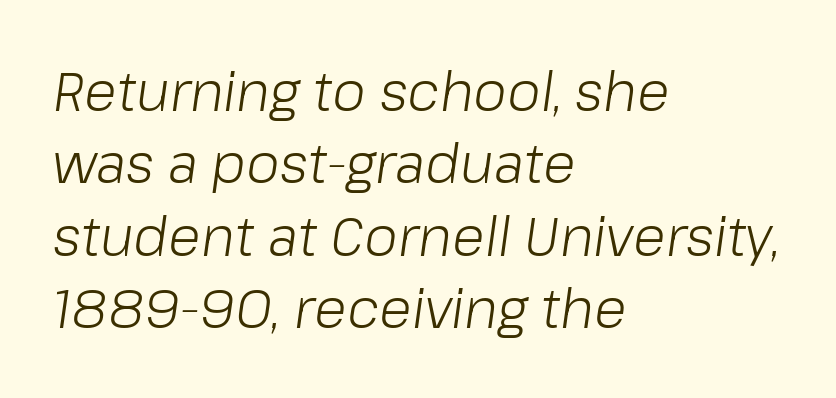
Q: Is the text bold? A: No.
Q: Is the text italic (slanted)? A: Yes, it leans right by about 8 degrees.
Q: Is the text underlined? A: No.
Q: How is the paragraph aligned? A: Left-aligned.
Q: Is the spacing between letters normal or unusually wide? A: Normal.
Q: Is the spacing between lines tight, normal or loose? A: Normal.
Q: Width (condensed, normal, or wide)? A: Normal.
Q: Stroke contrast? A: Low.
Q: x-height? A: Medium.
Q: Monospaced? A: No.
